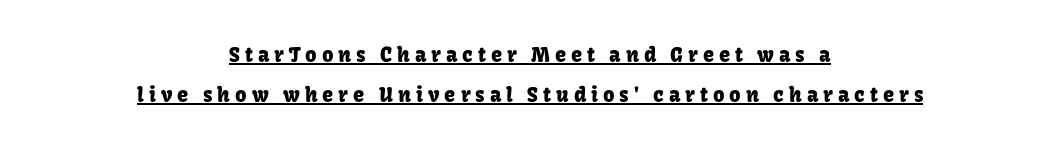
Notice how the stems are strictly vertical — no italics here. Notice the wide empty band between every row — that's loose leading. In designer terms, the underline attribute is active on this setting. Loose tracking; the words dissolve into strings of separated letters. Horizontal alignment here is central, giving a formal, balanced look.
